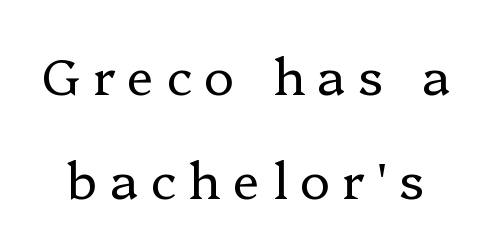
Q: Is the text bold? A: No.
Q: Is the text italic (slanted)? A: No, it is upright.
Q: Is the typeface a serif or a sans-serif typeface? A: Serif.
Q: Is the text underlined? A: No.
Q: Is the spacing between letters normal or unusually wide? A: Unusually wide.
Q: Is the spacing between lines tight, normal or loose? A: Loose.
Q: Width (condensed, normal, or wide)? A: Normal.
Q: Stroke contrast? A: Low.
Q: x-height? A: Medium.
Q: Monospaced? A: No.
